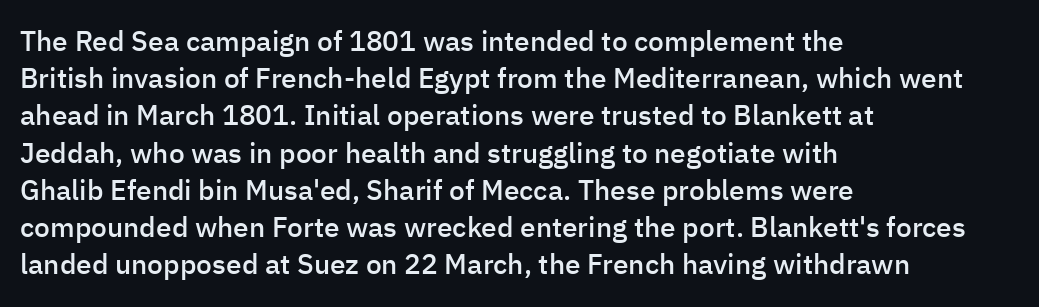
{"serif": "no", "italic": "no", "bold": "semi", "weight": "semibold", "width": "normal", "stroke_contrast": "low", "x_height": "medium", "monospaced": "no", "underline": "no", "align": "left", "line_spacing": "normal", "line_spacing_ratio": 1.33, "letter_spacing": "normal", "letter_spacing_em": 0.0, "glyph_px": 28}
